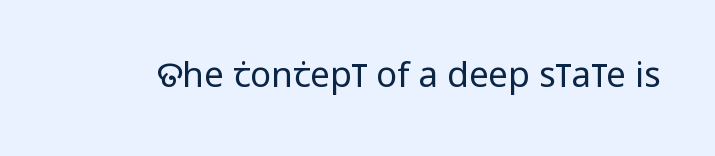
Rule under the text: the space is simply empty. Looks like regular typesetting: each glyph gets only the width it needs. Do the letters lean? They stand straight. Serifs: no, the terminals of the letterforms are clean. A quiet, ordinary-to-light weight characterises the typeface. Words appear dense and cohesive because spacing is normal.
